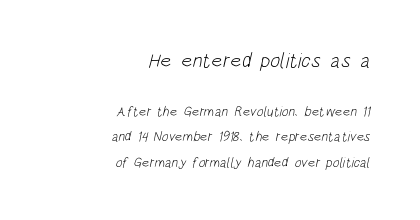
The image shows 21 px text type; set right-aligned, line spacing 1.79x, normal letter spacing, not underlined; the first (top) block is 1.5x larger.
